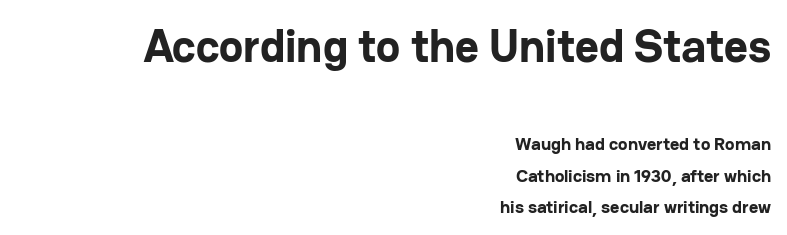
{"serif": "no", "italic": "no", "bold": "yes", "weight": "bold", "width": "normal", "stroke_contrast": "low", "x_height": "medium", "monospaced": "no", "underline": "no", "align": "right", "line_spacing_ratio": 1.73, "letter_spacing": "normal", "letter_spacing_em": 0.0, "larger_block": "first", "size_ratio": 2.56, "glyph_px": 46}
